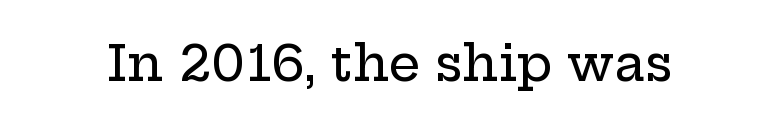
The image shows 50 px wide serif type, upright; set normal letter spacing, not underlined; low stroke contrast and a medium x-height.
